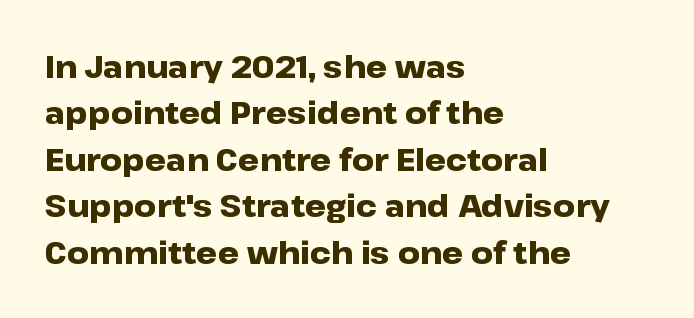
This rendering features lettering with no underline. Normally led — the rows are evenly, conventionally spaced. These lines are rendered in a variable-pitch font. Words appear dense and cohesive because spacing is normal.
